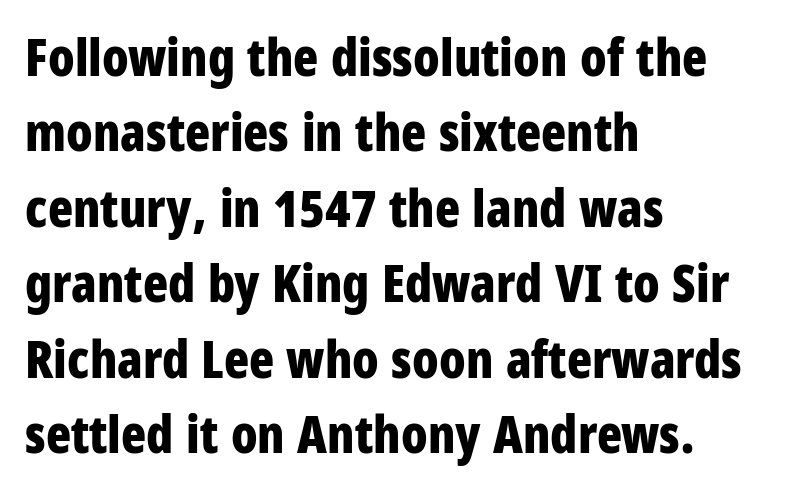
The image shows 52 px bold, condensed sans-serif type, upright; set left-aligned, normal line spacing (1.45x), normal letter spacing, not underlined; low stroke contrast and a large x-height.
